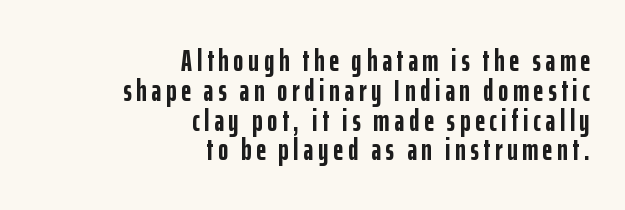
Check where the strokes stop: nothing finishes them off — pure sans. Baseline-to-baseline distance is barely more than the letter height. These lines are rendered in a variable-pitch font. This rendering uses right alignment, leaving the left contour irregular.
